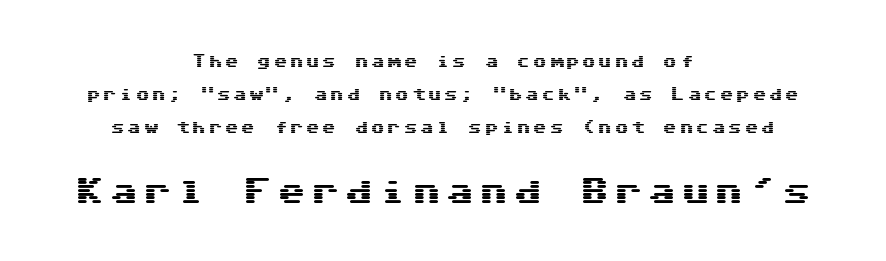
The image shows 29 px wide sans-serif type, upright; set centered, loose line spacing (2.37x), not underlined; the second (bottom) block is 2.07x larger; medium stroke contrast and a medium x-height.
